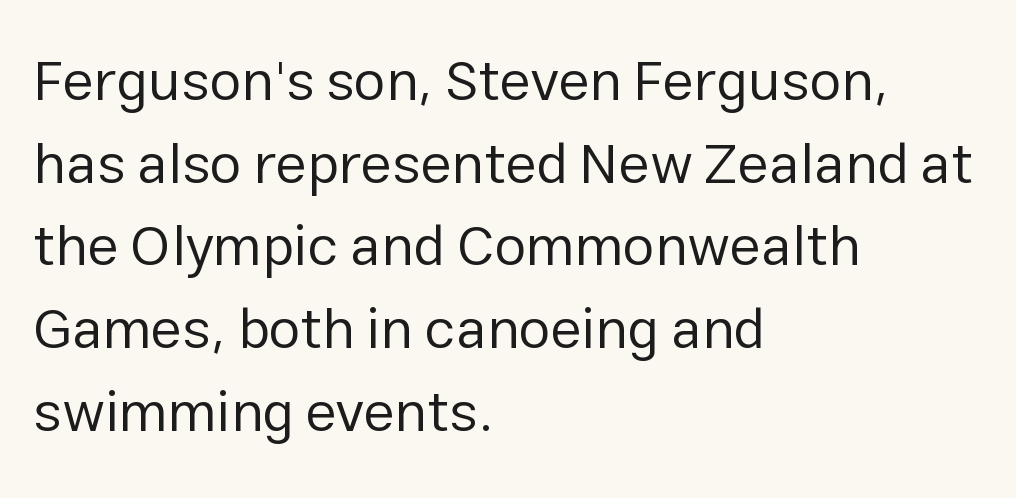
{"serif": "no", "italic": "no", "bold": "no", "weight": "regular", "width": "normal", "stroke_contrast": "low", "x_height": "medium", "monospaced": "no", "underline": "no", "align": "left", "line_spacing": "normal", "line_spacing_ratio": 1.45, "letter_spacing": "normal", "letter_spacing_em": 0.0, "glyph_px": 57}
